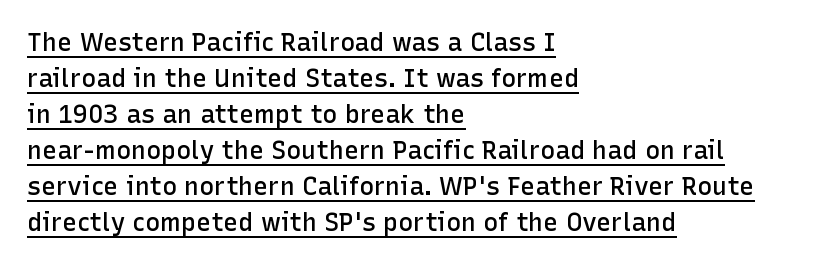
The image shows 25 px text type, upright; set left-aligned, normal line spacing (1.44x), normal letter spacing, underlined.
